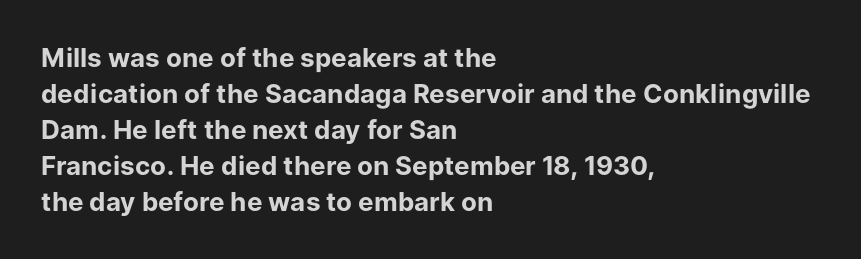
Weight: bold. Inter-character spacing is left at the font's built-in metrics. Check the space under the baseline: it is left empty. These lines sit exactly where default settings would place them. Compared with a centered layout, this one pins lines to the left instead.
